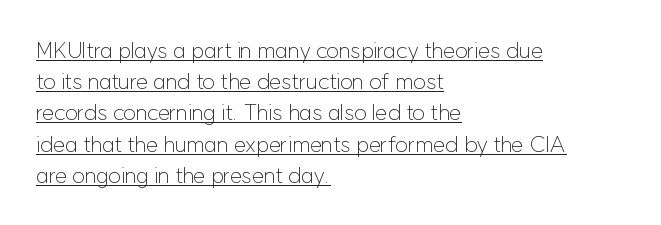
The image shows 22 px text type, upright; set left-aligned, normal line spacing (1.42x), normal letter spacing, underlined.
